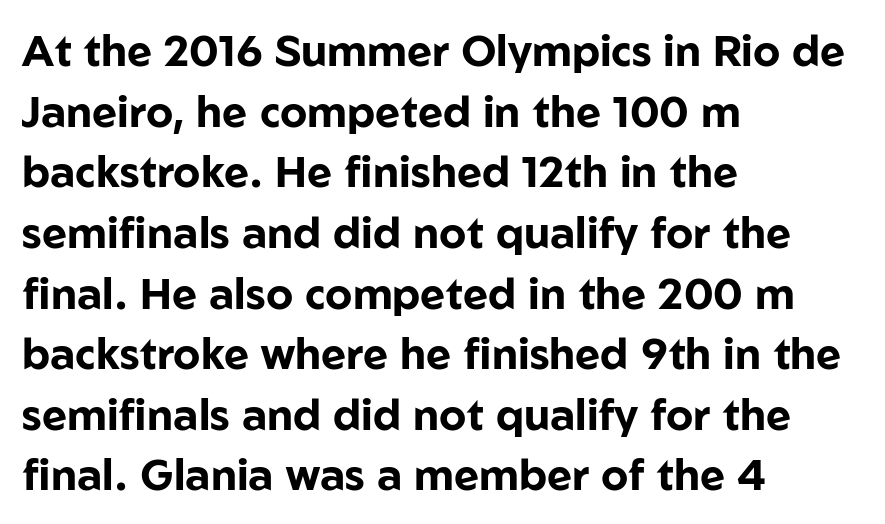
The image shows 43 px bold sans-serif type, upright; set left-aligned, normal line spacing (1.41x), normal letter spacing, not underlined; low stroke contrast and a medium x-height.
